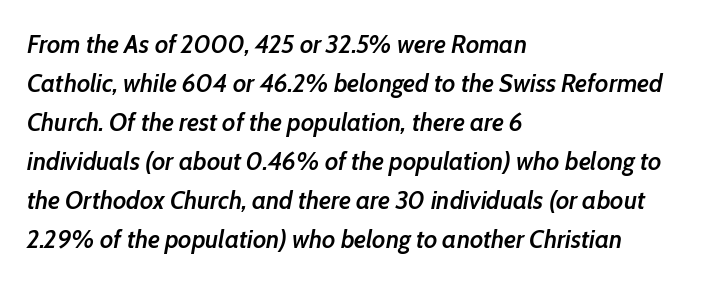
{"italic": "yes", "lean": "right", "slant_degrees": 10, "bold": "semi", "underline": "no", "align": "left", "line_spacing": "normal", "line_spacing_ratio": 1.5, "letter_spacing": "normal", "letter_spacing_em": 0.0, "glyph_px": 26}
